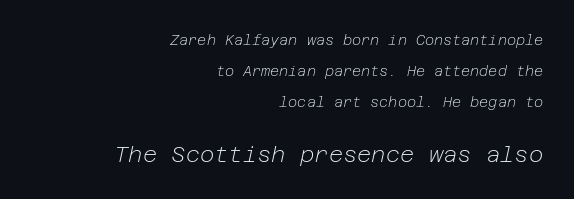
Inter-character spacing is left at the font's built-in metrics. Is this a heavy cut? Hardly; it is regular or lighter. Quick note: underline off. Small over large — that's the arrangement of the two blocks here. Every character sits at an angle, as italics do. If you measured baseline to baseline, you'd find a long distance.
